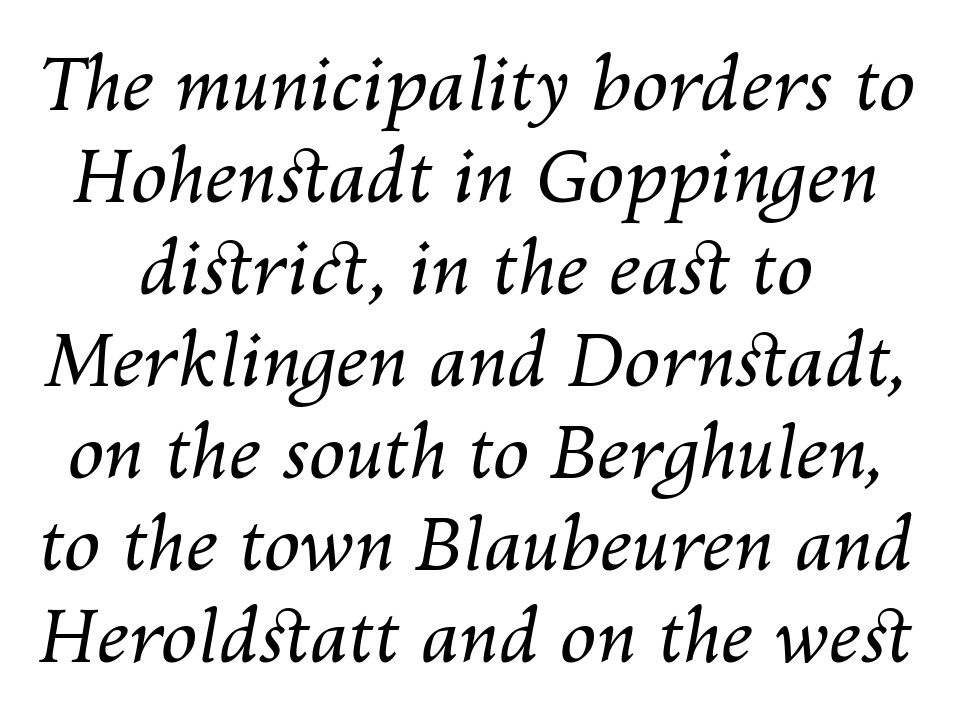
{"italic": "yes", "lean": "right", "slant_degrees": 10, "bold": "no", "weight": "regular", "width": "normal", "stroke_contrast": "medium", "x_height": "medium", "monospaced": "no", "underline": "no", "line_spacing": "normal", "line_spacing_ratio": 1.26, "letter_spacing": "normal", "letter_spacing_em": 0.0, "glyph_px": 73}
